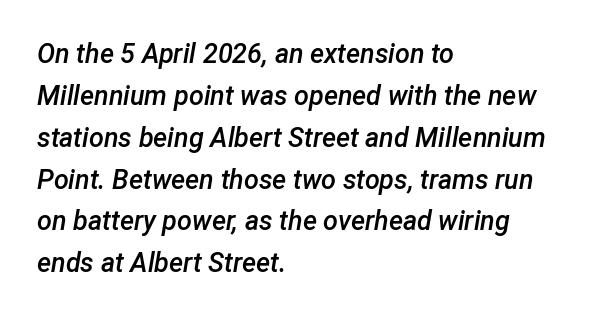
These lines keep a tight, regular rhythm from letter to letter. Does the weight exceed regular? Yes, but only to semibold. The face used here has a pronounced slope to its letters. Quick note: interline space is typical. Visually the block forms a straight wall on the left and a jagged coastline on the right. The space beneath each line is pristine and unruled.
